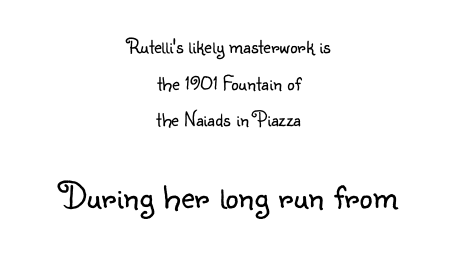
Q: Is the text bold? A: No.
Q: Is the text italic (slanted)? A: No, it is upright.
Q: Is the typeface a serif or a sans-serif typeface? A: Sans-serif.
Q: Is the text underlined? A: No.
Q: How is the paragraph aligned? A: Centered.
Q: Is the spacing between letters normal or unusually wide? A: Normal.
Q: Which block of text is set in a larger size, the first (top) or the second (bottom)? A: The second (bottom) one.
Q: Width (condensed, normal, or wide)? A: Normal.
Q: Stroke contrast? A: Low.
Q: x-height? A: Small.
Q: Monospaced? A: No.
